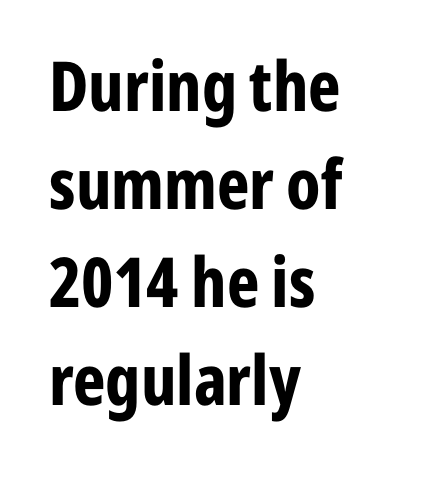
Regarding leading, the lines here are spaced in the standard way. Think of a printed novel: that variable character pitch is what you see here. This is the regular roman posture of the typeface. Just letters on the line, the space beneath them empty. Weight: bold.
